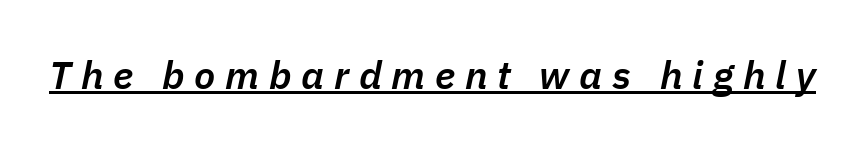
Q: Is the text bold? A: Semi-bold.
Q: Is the text italic (slanted)? A: Yes, it leans right by about 11 degrees.
Q: Is the text underlined? A: Yes.
Q: Is the spacing between letters normal or unusually wide? A: Unusually wide.
Q: Width (condensed, normal, or wide)? A: Normal.
Q: Stroke contrast? A: Low.
Q: x-height? A: Medium.
Q: Monospaced? A: No.
